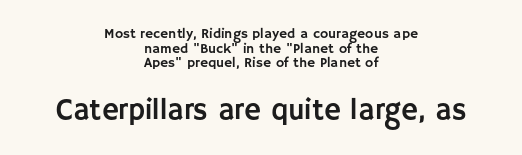
The image shows 29 px sans-serif type, upright; set centered, tight line spacing (1.04x), normal letter spacing, not underlined; the second (bottom) block is 2.07x larger; low stroke contrast and a large x-height.
